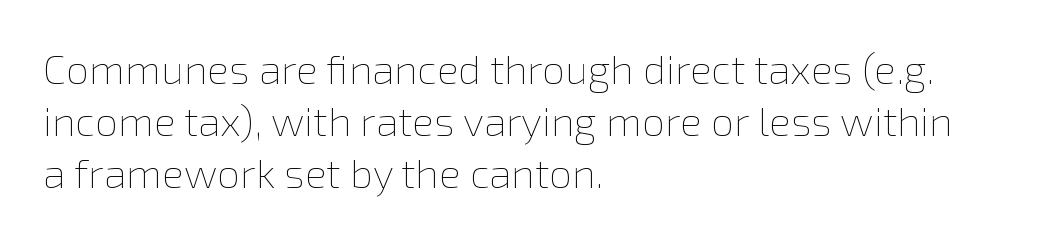
The image shows 41 px thin type, upright; set left-aligned, normal line spacing (1.27x), normal letter spacing, not underlined; low stroke contrast and a medium x-height.
